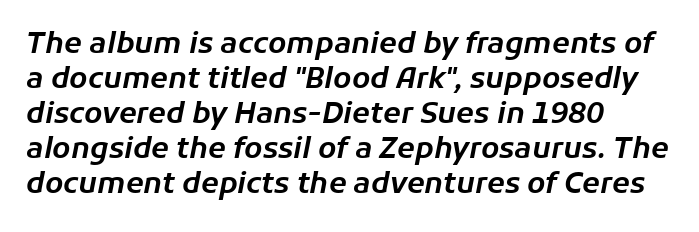
Q: Is the text italic (slanted)? A: Yes, it leans right by about 11 degrees.
Q: Is the text underlined? A: No.
Q: How is the paragraph aligned? A: Left-aligned.
Q: Is the spacing between letters normal or unusually wide? A: Normal.
Q: Width (condensed, normal, or wide)? A: Normal.
Q: Stroke contrast? A: Low.
Q: x-height? A: Medium.
Q: Monospaced? A: No.
